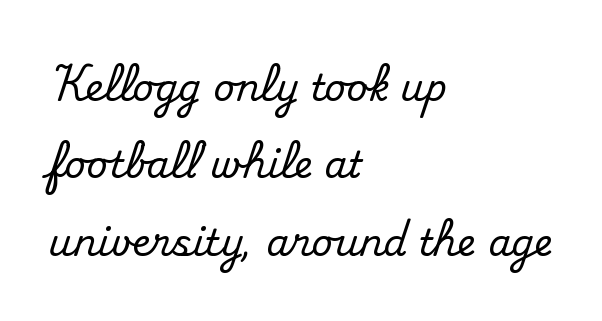
A serif font was chosen for this passage. A great deal of white space separates one row of letters from the next. Glyph-to-glyph distance matches everyday printed text. Clear beneath every line of the passage.
